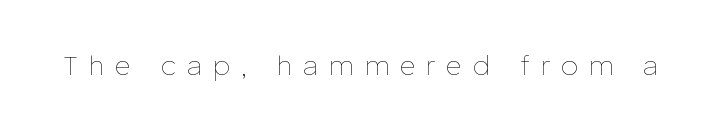
{"italic": "no", "bold": "no", "underline": "no", "letter_spacing": "wide", "letter_spacing_em": 0.43, "glyph_px": 27}
